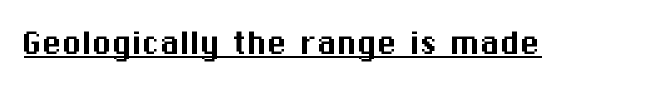
In terms of letterspacing, this is plain default setting. No feet cap the strokes, marking this as sans-serif type. A typesetter would call this proportional, since set widths differ per character. Check the space under the baseline: a stroke is drawn there. Characters remain perfectly vertical along every line.
